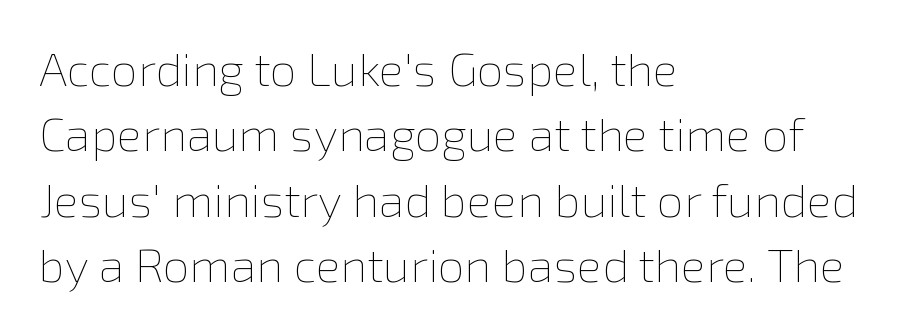
The image shows 47 px thin type, upright; set left-aligned, normal line spacing (1.39x), normal letter spacing, not underlined; a medium x-height.
